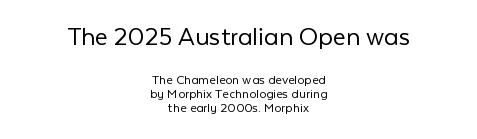
Q: Is the text bold? A: No.
Q: Is the text italic (slanted)? A: No, it is upright.
Q: Is the typeface a serif or a sans-serif typeface? A: Sans-serif.
Q: Is the text underlined? A: No.
Q: How is the paragraph aligned? A: Centered.
Q: Is the spacing between letters normal or unusually wide? A: Normal.
Q: Is the spacing between lines tight, normal or loose? A: Tight.
Q: Which block of text is set in a larger size, the first (top) or the second (bottom)? A: The first (top) one.
Q: Width (condensed, normal, or wide)? A: Normal.
Q: Stroke contrast? A: Low.
Q: x-height? A: Medium.
Q: Monospaced? A: No.
